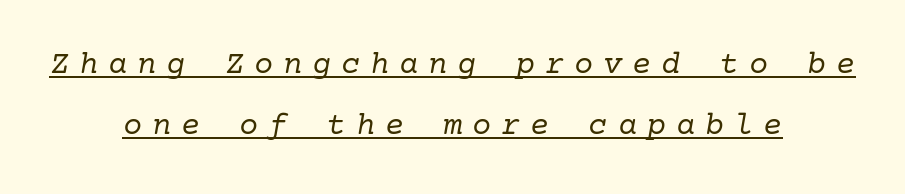
The image shows 32 px regular-weight serif type, italic (leaning right); set centered, loose line spacing (1.92x), unusually wide letter spacing (+0.31 em), underlined; low stroke contrast and a medium x-height.
